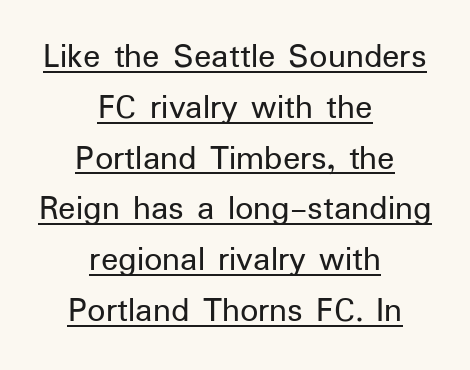
{"serif": "no", "italic": "no", "bold": "no", "weight": "regular", "width": "normal", "stroke_contrast": "low", "x_height": "medium", "monospaced": "no", "underline": "yes", "align": "center", "line_spacing": "normal", "line_spacing_ratio": 1.41, "letter_spacing": "normal", "letter_spacing_em": 0.0, "glyph_px": 36}
